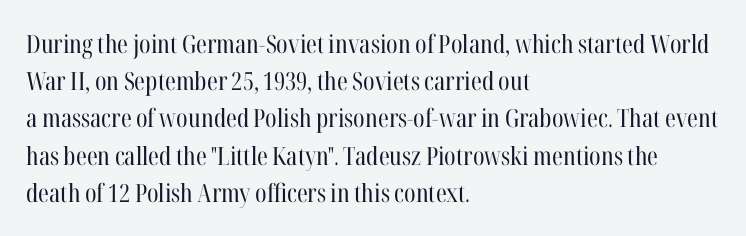
Q: Is the text bold? A: No.
Q: Is the text italic (slanted)? A: No, it is upright.
Q: Is the text underlined? A: No.
Q: How is the paragraph aligned? A: Left-aligned.
Q: Is the spacing between letters normal or unusually wide? A: Normal.
Q: Is the spacing between lines tight, normal or loose? A: Normal.
